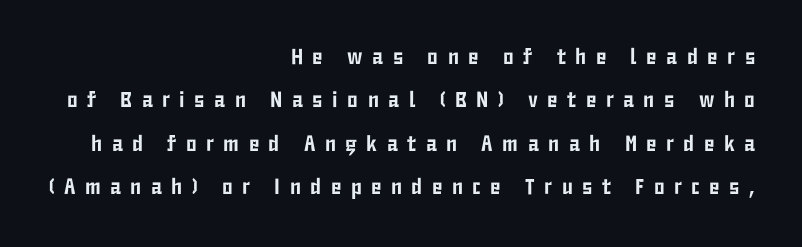
Only glyphs here, with clear space below each row. Line ends are locked; line starts wander. Horizontal bands of white between lines are thick stripes. Designer's note — italics off, roman on. Loose tracking; the words dissolve into strings of separated letters.
